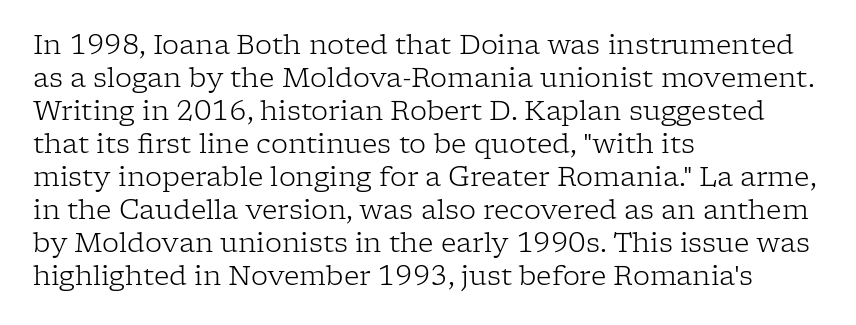
The image shows 27 px text type, upright; set left-aligned, line spacing 1.22x, normal letter spacing, not underlined.
